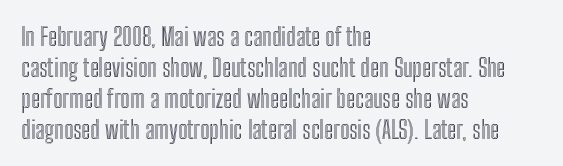
The image shows 25 px text type, upright; set left-aligned, line spacing 1.24x, normal letter spacing, not underlined.
